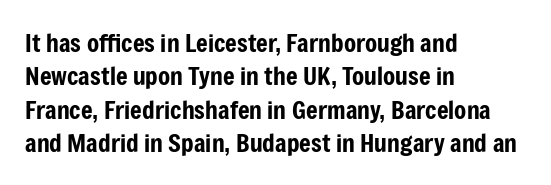
Students, observe: this is what conventionally led text looks like. Observe the ordinary spacing: letters are neighbours, not strangers. Designer's note — italics off, roman on. The specimen omits any rule beneath the text block's lines.
